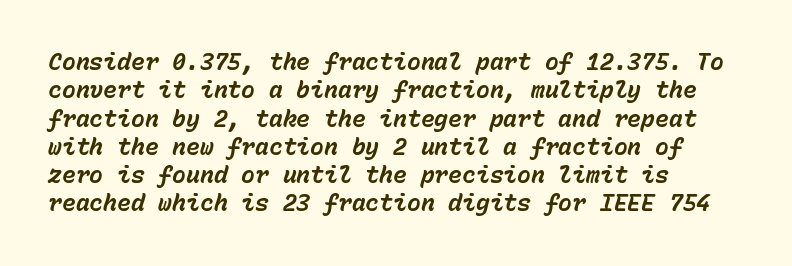
Q: Is the text bold? A: Yes.
Q: Is the text italic (slanted)? A: Yes, it leans right by about 15 degrees.
Q: Is the text underlined? A: No.
Q: How is the paragraph aligned? A: Left-aligned.
Q: Is the spacing between letters normal or unusually wide? A: Normal.
